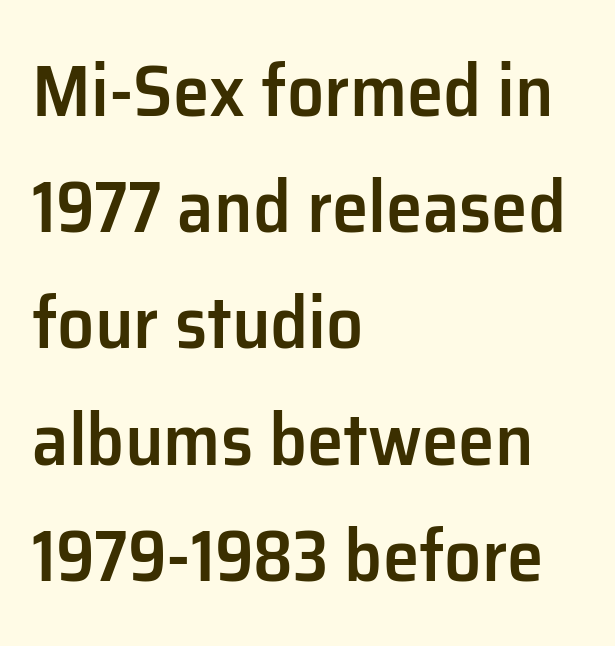
The image shows 74 px semibold sans-serif type, upright; set left-aligned, normal line spacing (1.57x), normal letter spacing, not underlined; low stroke contrast and a medium x-height.
